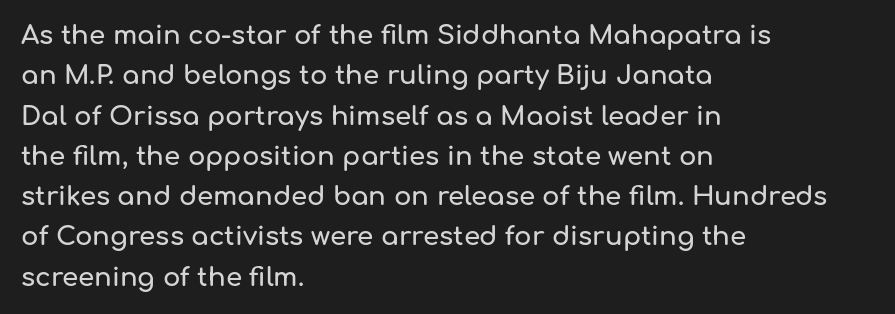
Q: Is the text italic (slanted)? A: No, it is upright.
Q: Is the text underlined? A: No.
Q: How is the paragraph aligned? A: Left-aligned.
Q: Is the spacing between letters normal or unusually wide? A: Normal.
Q: Is the spacing between lines tight, normal or loose? A: Normal.
